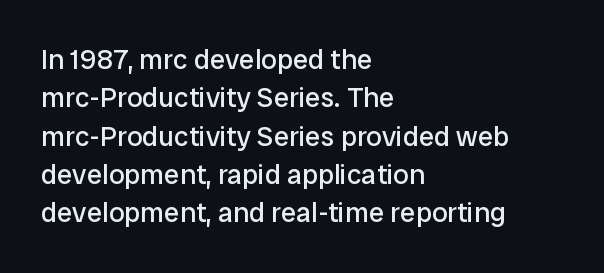
The image shows 28 px regular-weight sans-serif type, upright; set left-aligned, normal line spacing (1.37x), normal letter spacing, not underlined; low stroke contrast and a medium x-height.
